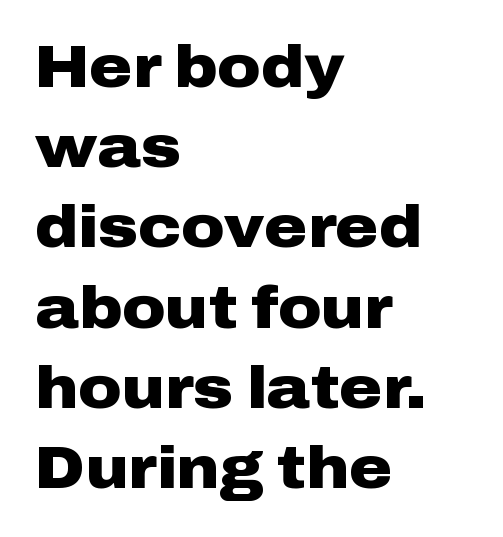
This is roman type, the default non-slanted kind. Here the designer chose a conventional face with non-uniform glyph widths. Typographic density is high because the face is bold. Teacher's note: observe the even left margin — that is flush-left alignment. The leading is moderate, giving the passage an even texture.
